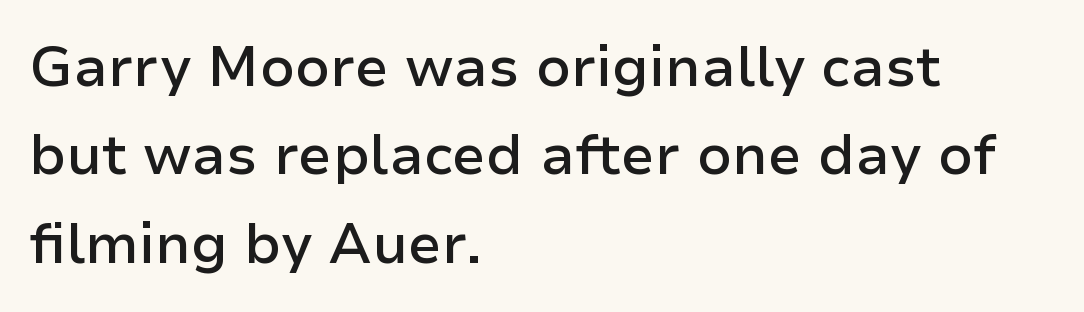
Classification — sans serif. Posture: upright roman. The letterforms sit shoulder to shoulder at normal distance. Varying glyph widths throughout — classic text-font behaviour. Short and long lines alike share a common starting point at left. Nobody drew a line under any word here.
